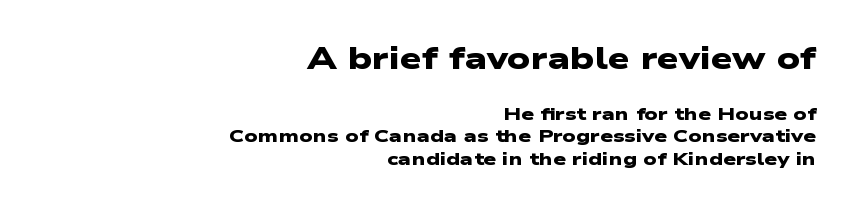
Q: Is the text bold? A: Yes.
Q: Is the typeface a serif or a sans-serif typeface? A: Sans-serif.
Q: Is the text underlined? A: No.
Q: How is the paragraph aligned? A: Right-aligned.
Q: Is the spacing between letters normal or unusually wide? A: Normal.
Q: Is the spacing between lines tight, normal or loose? A: Normal.
Q: Which block of text is set in a larger size, the first (top) or the second (bottom)? A: The first (top) one.
Q: Width (condensed, normal, or wide)? A: Wide.
Q: Stroke contrast? A: Low.
Q: x-height? A: Medium.
Q: Monospaced? A: No.
